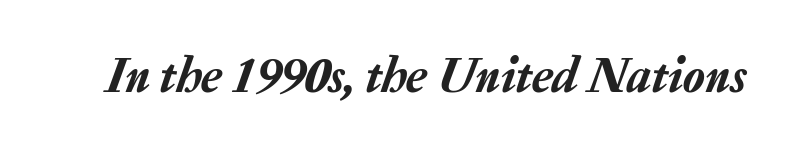
{"italic": "yes", "lean": "right", "slant_degrees": 20, "width": "normal", "stroke_contrast": "low", "x_height": "medium", "monospaced": "no", "underline": "no", "letter_spacing": "normal", "letter_spacing_em": 0.0, "glyph_px": 50}
